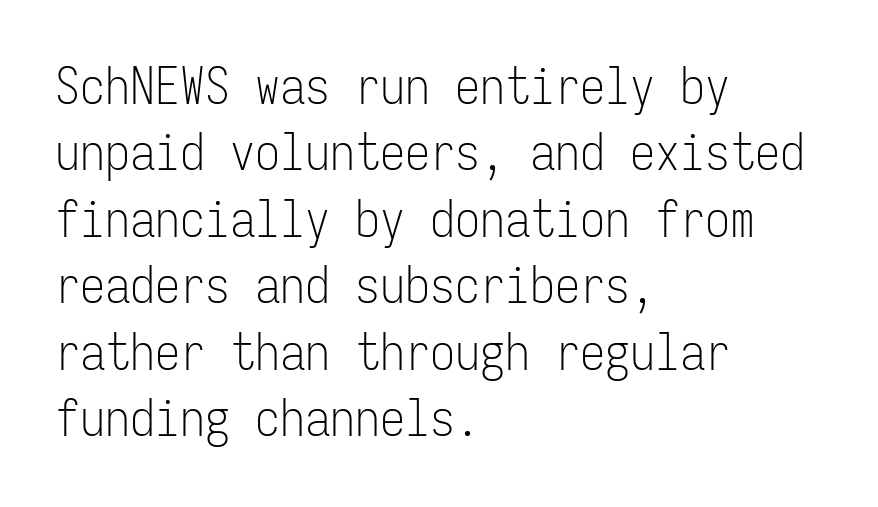
Honestly, the letter spacing is just normal — you wouldn't notice it. The designer went with a sans here, leaving each stem footless. No chunkiness to these letters — they're not bold. Italic: no, the glyphs are upright roman. The passage shown stacks its lines at a standard gap.
